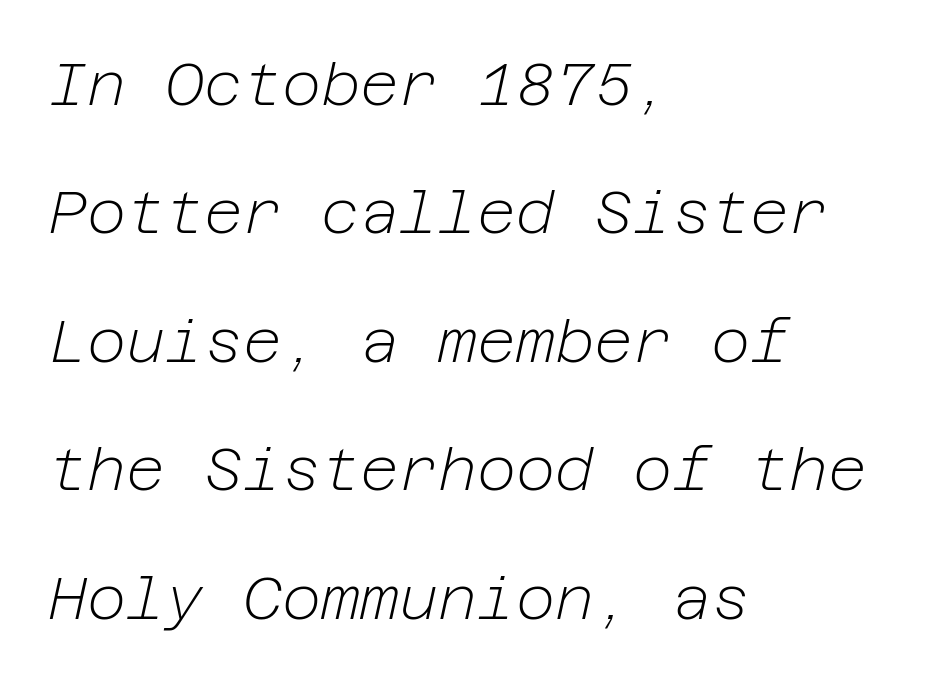
The image shows 60 px light type, italic (leaning right); set left-aligned, loose line spacing (2.14x), normal letter spacing, not underlined; low stroke contrast and a medium x-height.
